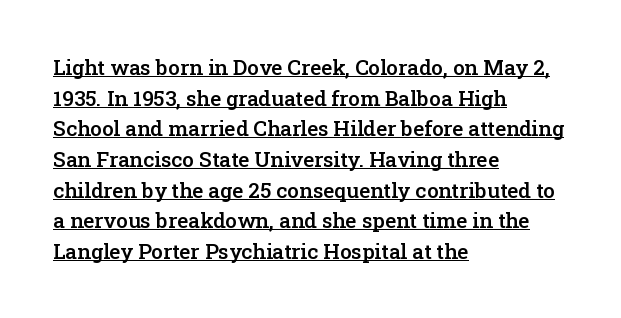
Q: Is the text bold? A: Semi-bold.
Q: Is the text italic (slanted)? A: No, it is upright.
Q: Is the text underlined? A: Yes.
Q: How is the paragraph aligned? A: Left-aligned.
Q: Is the spacing between letters normal or unusually wide? A: Normal.
Q: Is the spacing between lines tight, normal or loose? A: Normal.
